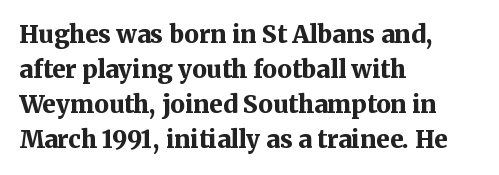
The image shows 24 px bold type, upright; set left-aligned, normal line spacing (1.46x), normal letter spacing, not underlined.
